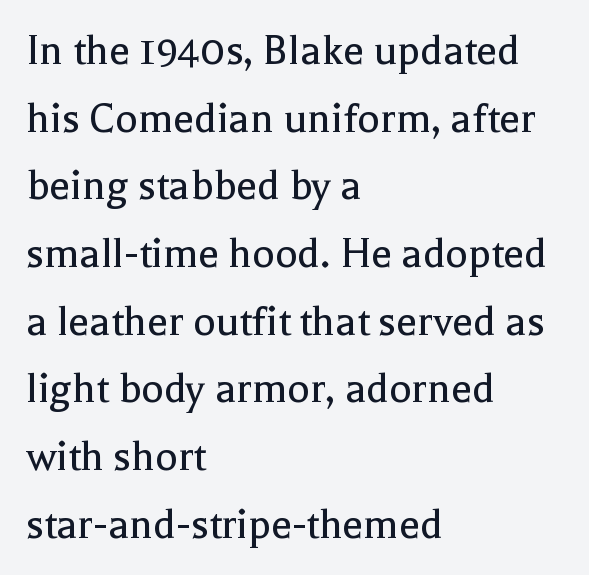
Q: Is the text bold? A: No.
Q: Is the text italic (slanted)? A: No, it is upright.
Q: Is the typeface a serif or a sans-serif typeface? A: Serif.
Q: Is the text underlined? A: No.
Q: How is the paragraph aligned? A: Left-aligned.
Q: Is the spacing between letters normal or unusually wide? A: Normal.
Q: Is the spacing between lines tight, normal or loose? A: Normal.
Q: Width (condensed, normal, or wide)? A: Normal.
Q: x-height? A: Medium.
Q: Monospaced? A: No.
